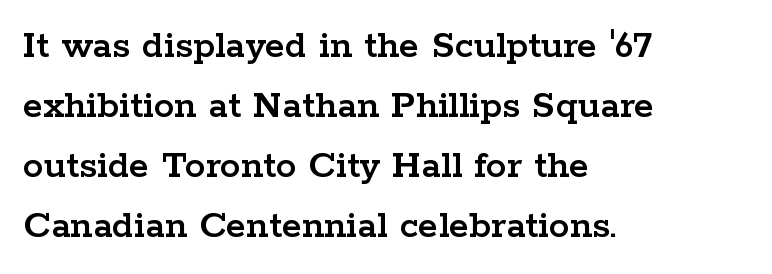
Character widths vary here, with narrow letters taking less room than wide ones. Tracking here is standard; glyphs follow each other at the usual distance. These lines stack with their left ends in a neat column. Yep, those are serifs on the letters.
